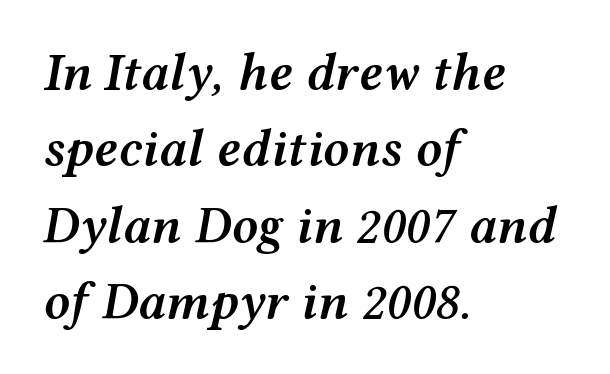
{"italic": "yes", "lean": "right", "slant_degrees": 12, "bold": "semi", "weight": "semibold", "width": "wide", "stroke_contrast": "medium", "x_height": "medium", "monospaced": "no", "underline": "no", "align": "left", "line_spacing": "normal", "line_spacing_ratio": 1.47, "letter_spacing": "normal", "letter_spacing_em": 0.0, "glyph_px": 52}
